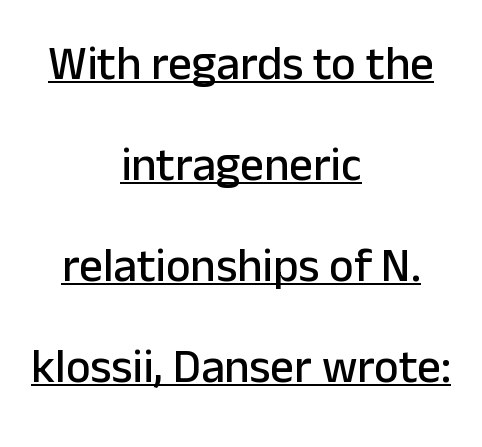
{"serif": "no", "italic": "no", "width": "normal", "stroke_contrast": "low", "x_height": "medium", "monospaced": "no", "underline": "yes", "align": "center", "line_spacing": "loose", "line_spacing_ratio": 2.15, "letter_spacing": "normal", "letter_spacing_em": 0.0, "glyph_px": 47}
